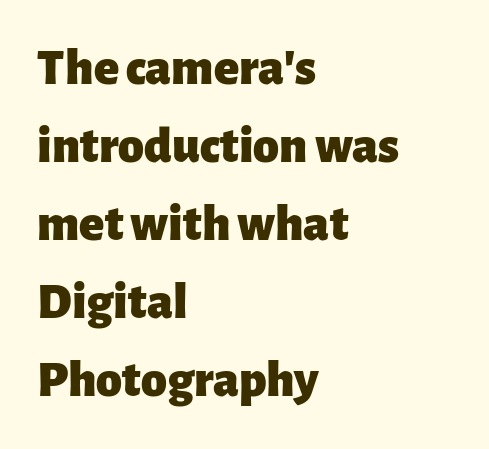
Which margin do the lines hug? The left one — the right edge is uneven. Caption: standard tracking, unaltered. The text was rendered using a sans face with plain stroke endings. Clear beneath every line of the passage. Nope, not italic — everything's standing straight. The rendering uses a bold face; every stroke is thick and dark.
